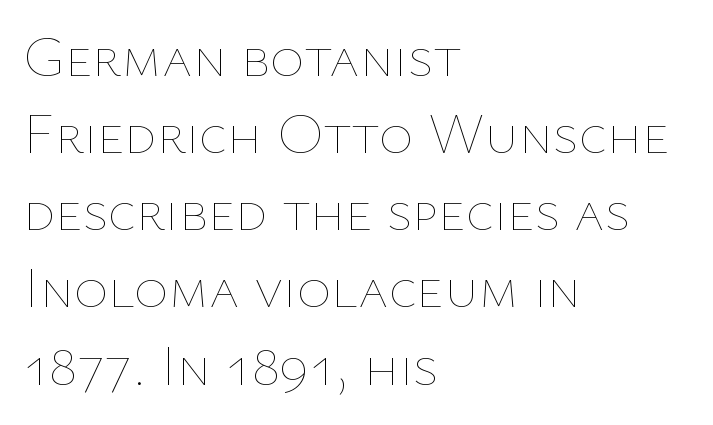
Leftover space on each line is placed entirely after the last word. This rendering leaves character spacing at its baseline value. The passage shown is not bold in any degree. The passage shown is typed in a proportional face where columns would drift. Students, observe: this is what conventionally led text looks like. Clear beneath every line of the passage.
